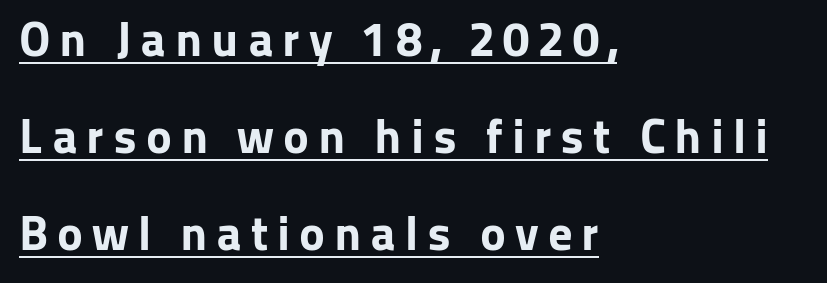
Q: Is the text bold? A: Yes.
Q: Is the text italic (slanted)? A: No, it is upright.
Q: Is the typeface a serif or a sans-serif typeface? A: Sans-serif.
Q: Is the text underlined? A: Yes.
Q: How is the paragraph aligned? A: Left-aligned.
Q: Is the spacing between lines tight, normal or loose? A: Loose.
Q: Width (condensed, normal, or wide)? A: Normal.
Q: Stroke contrast? A: Low.
Q: x-height? A: Medium.
Q: Monospaced? A: No.
